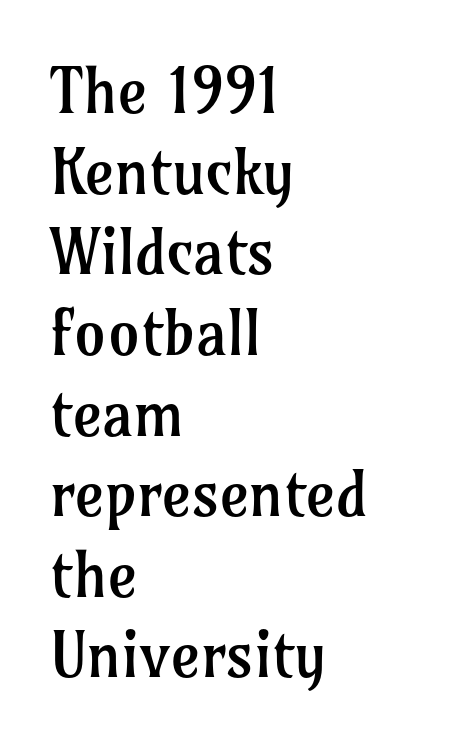
Is there much room between lines? A standard amount, neither cramped nor airy. The rendering keeps characters at their native spacing. The rendering uses natural spacing where letterforms have individual widths. Italic? Not at all — the glyphs are vertical. Each line starts at the same left margin while the right side varies.
